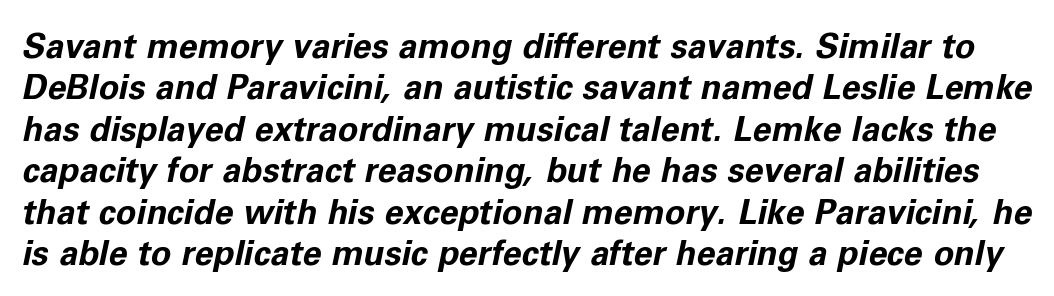
The image shows 34 px bold type, italic (leaning right); set line spacing 1.22x, normal letter spacing, not underlined; low stroke contrast and a medium x-height.
